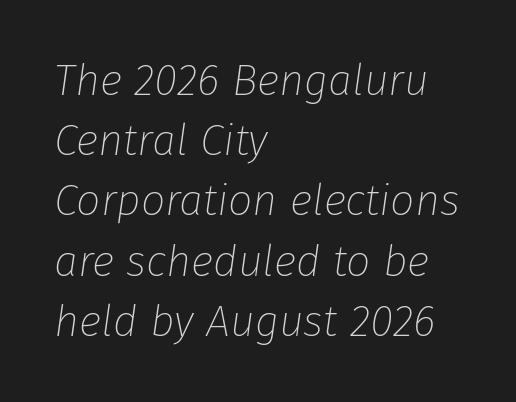
The image shows 43 px thin type, italic (leaning right); set left-aligned, normal line spacing (1.4x), normal letter spacing, not underlined; low stroke contrast and a medium x-height.
